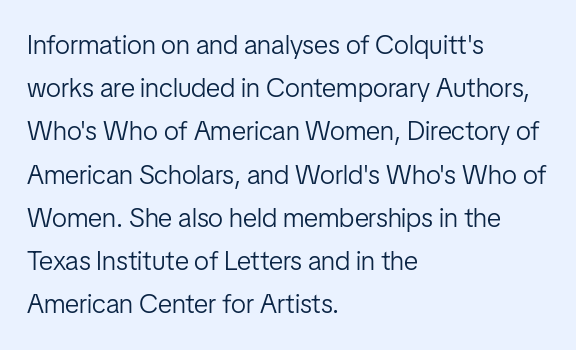
{"italic": "no", "bold": "no", "underline": "no", "align": "left", "line_spacing": "normal", "line_spacing_ratio": 1.6, "letter_spacing": "normal", "letter_spacing_em": 0.0, "glyph_px": 27}
